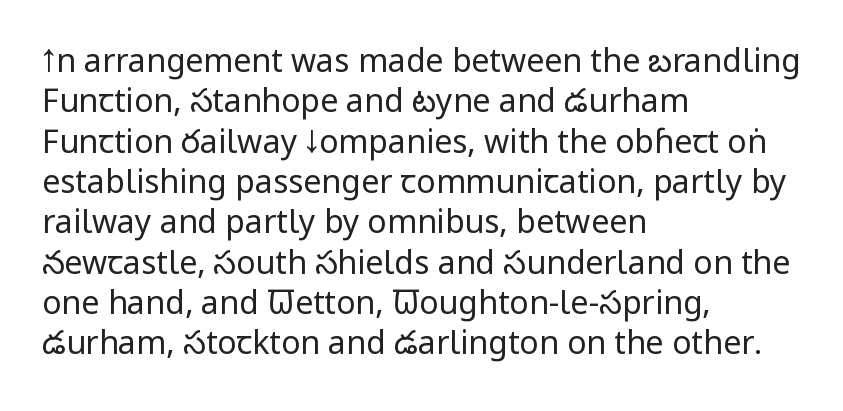
{"serif": "no", "italic": "no", "bold": "no", "weight": "regular", "width": "condensed", "stroke_contrast": "low", "x_height": "large", "monospaced": "no", "underline": "no", "align": "left", "line_spacing": "normal", "line_spacing_ratio": 1.26, "letter_spacing": "normal", "letter_spacing_em": 0.0, "glyph_px": 32}
